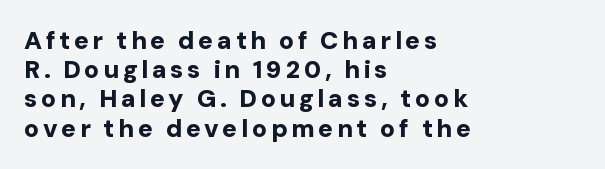
The letters are bold, with thick, heavy strokes. The passage is arranged the way most books set body copy — flush left. Each row of text sits above clean, open space. The lettering holds an erect, upright posture throughout.
